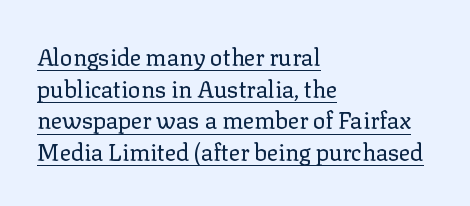
The image shows 23 px text type, upright; set left-aligned, normal line spacing (1.38x), normal letter spacing, underlined.
